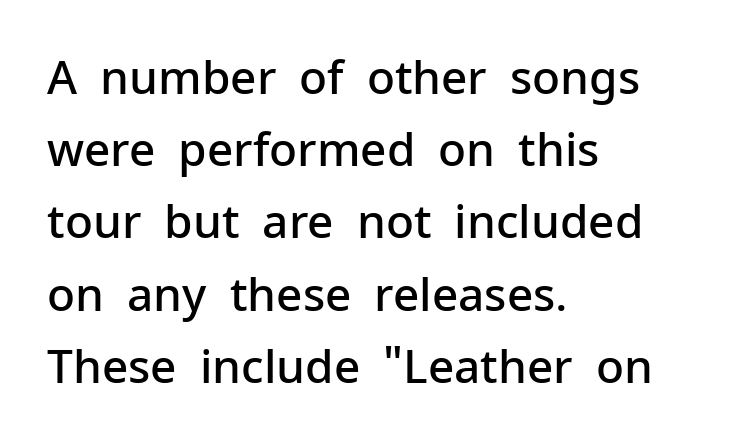
Q: Is the text bold? A: Semi-bold.
Q: Is the text italic (slanted)? A: No, it is upright.
Q: Is the typeface a serif or a sans-serif typeface? A: Sans-serif.
Q: Is the text underlined? A: No.
Q: How is the paragraph aligned? A: Left-aligned.
Q: Is the spacing between letters normal or unusually wide? A: Normal.
Q: Is the spacing between lines tight, normal or loose? A: Normal.
Q: Width (condensed, normal, or wide)? A: Normal.
Q: Stroke contrast? A: Low.
Q: x-height? A: Medium.
Q: Monospaced? A: No.
